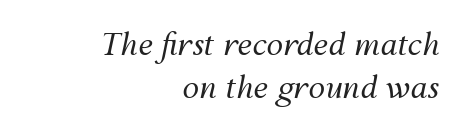
{"italic": "yes", "lean": "right", "slant_degrees": 12, "bold": "no", "weight": "regular", "width": "normal", "stroke_contrast": "medium", "x_height": "medium", "monospaced": "no", "underline": "no", "align": "right", "line_spacing": "normal", "line_spacing_ratio": 1.45, "letter_spacing": "normal", "letter_spacing_em": 0.0, "glyph_px": 30}
